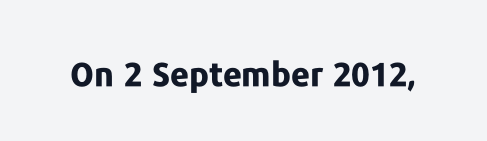
Q: Is the text bold? A: Yes.
Q: Is the text italic (slanted)? A: No, it is upright.
Q: Is the typeface a serif or a sans-serif typeface? A: Sans-serif.
Q: Is the text underlined? A: No.
Q: Is the spacing between letters normal or unusually wide? A: Normal.
Q: Width (condensed, normal, or wide)? A: Normal.
Q: Stroke contrast? A: Low.
Q: x-height? A: Medium.
Q: Monospaced? A: No.
